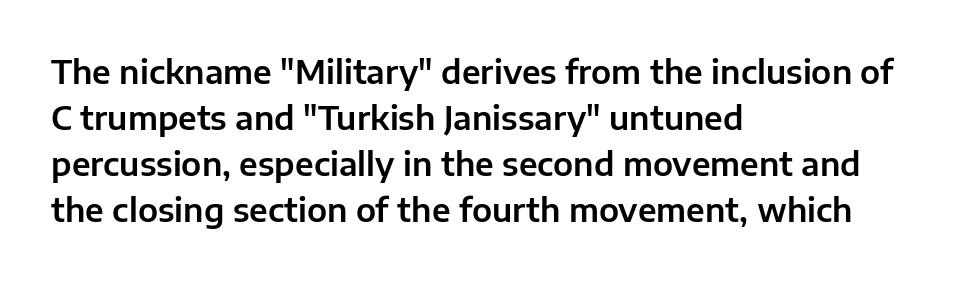
{"serif": "no", "italic": "no", "width": "normal", "stroke_contrast": "low", "x_height": "medium", "monospaced": "no", "underline": "no", "align": "left", "line_spacing": "normal", "line_spacing_ratio": 1.44, "letter_spacing": "normal", "letter_spacing_em": 0.0, "glyph_px": 32}
